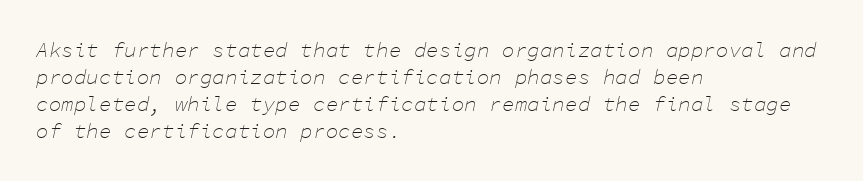
Teacher's note: observe the even left margin — that is flush-left alignment. Stroke mass is kept to a normal reading level or below. The lines sit at an ordinary, default distance from one another. The face used here is rendered with its standard letterfit. Unmarked baselines from the first word to the last.
